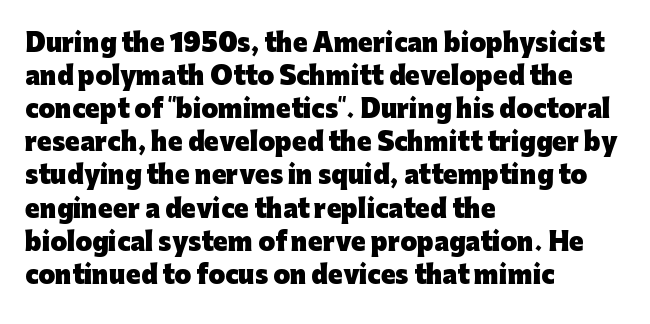
{"italic": "no", "bold": "yes", "underline": "no", "align": "left", "line_spacing": "normal", "line_spacing_ratio": 1.38, "letter_spacing": "normal", "letter_spacing_em": 0.0, "glyph_px": 24}
